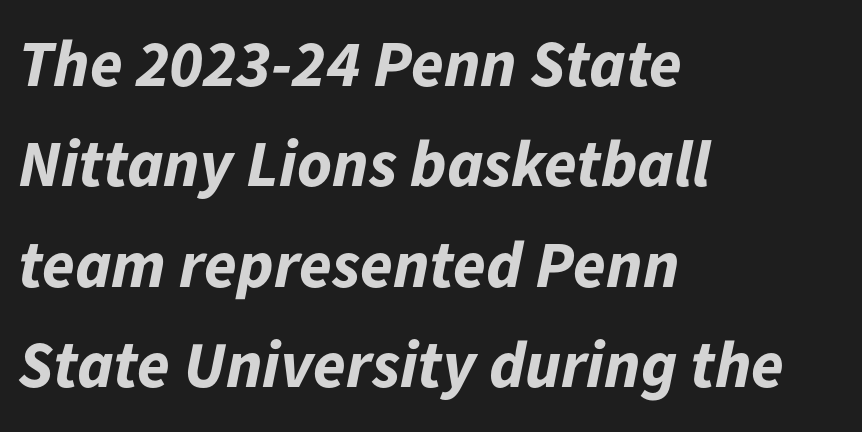
The image shows 66 px bold type, italic (leaning right); set left-aligned, normal line spacing (1.52x), normal letter spacing, not underlined; low stroke contrast and a medium x-height.
